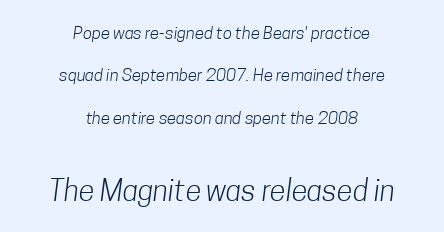
Q: Is the text bold? A: No.
Q: Is the typeface a serif or a sans-serif typeface? A: Sans-serif.
Q: Is the text underlined? A: No.
Q: How is the paragraph aligned? A: Centered.
Q: Is the spacing between letters normal or unusually wide? A: Normal.
Q: Is the spacing between lines tight, normal or loose? A: Loose.
Q: Which block of text is set in a larger size, the first (top) or the second (bottom)? A: The second (bottom) one.
Q: Width (condensed, normal, or wide)? A: Condensed.
Q: Stroke contrast? A: Low.
Q: x-height? A: Medium.
Q: Monospaced? A: No.
